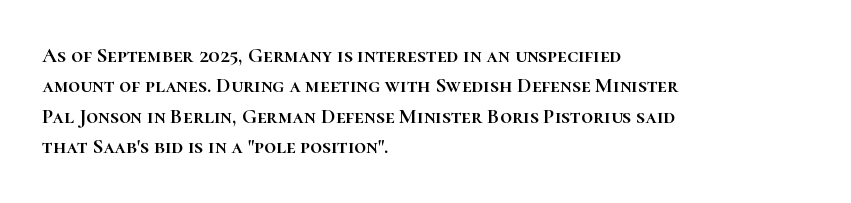
The image shows 21 px text type, upright; set left-aligned, normal line spacing (1.45x), normal letter spacing, not underlined.
